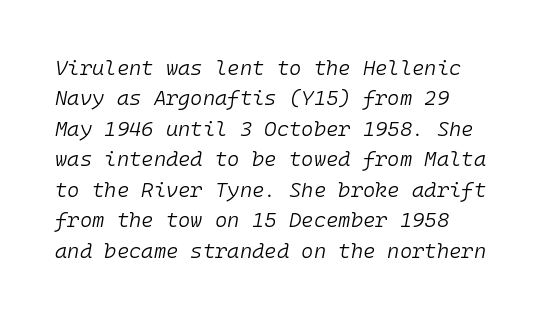
Vertical spacing — default. Line starts are locked; line ends wander. On a weight scale, this lands at 450 or below. Characters follow at the spacing the type designer built in. Posture: slanted. Check the space under the baseline: it is left empty.
